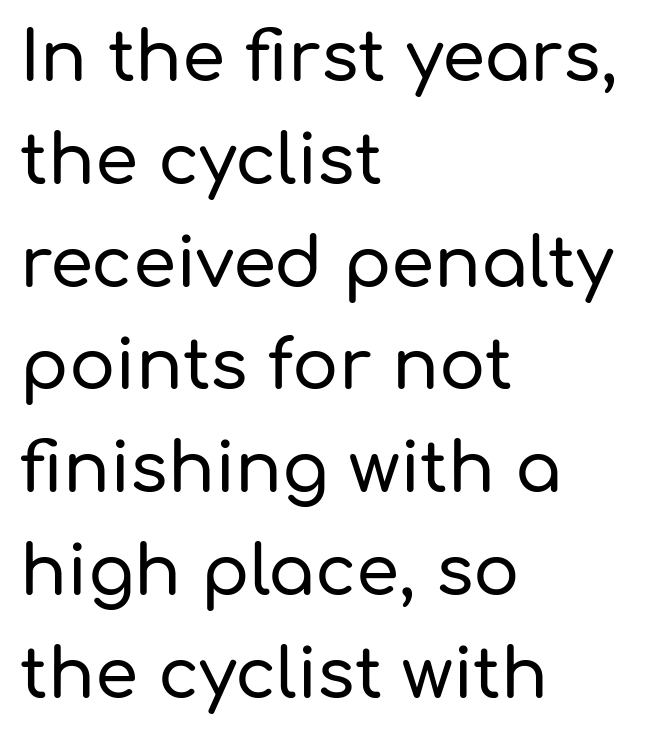
Q: Is the text italic (slanted)? A: No, it is upright.
Q: Is the typeface a serif or a sans-serif typeface? A: Sans-serif.
Q: Is the text underlined? A: No.
Q: How is the paragraph aligned? A: Left-aligned.
Q: Is the spacing between letters normal or unusually wide? A: Normal.
Q: Is the spacing between lines tight, normal or loose? A: Normal.
Q: Width (condensed, normal, or wide)? A: Normal.
Q: Stroke contrast? A: Low.
Q: x-height? A: Medium.
Q: Monospaced? A: No.
